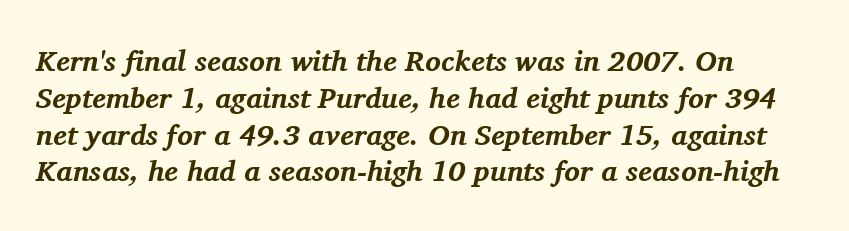
{"serif": "yes", "italic": "yes", "lean": "right", "slant_degrees": 11, "bold": "yes", "weight": "bold", "width": "normal", "stroke_contrast": "medium", "x_height": "medium", "monospaced": "no", "underline": "no", "align": "left", "line_spacing": "normal", "line_spacing_ratio": 1.27, "letter_spacing": "normal", "letter_spacing_em": 0.0, "glyph_px": 29}
